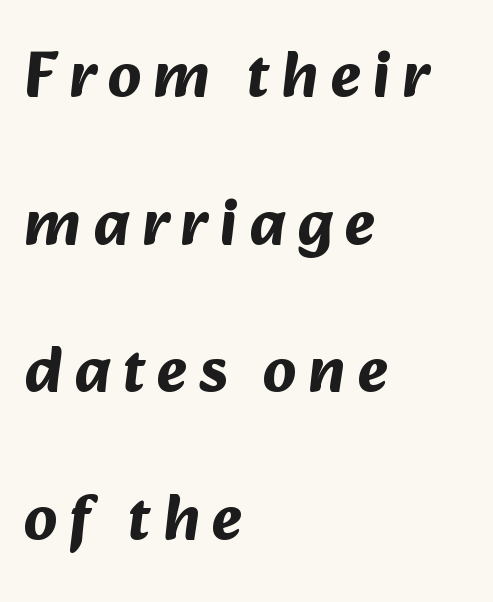
Q: Is the text bold? A: Yes.
Q: Is the typeface a serif or a sans-serif typeface? A: Sans-serif.
Q: Is the text underlined? A: No.
Q: How is the paragraph aligned? A: Left-aligned.
Q: Is the spacing between lines tight, normal or loose? A: Loose.
Q: Width (condensed, normal, or wide)? A: Normal.
Q: Stroke contrast? A: Medium.
Q: x-height? A: Medium.
Q: Monospaced? A: No.
